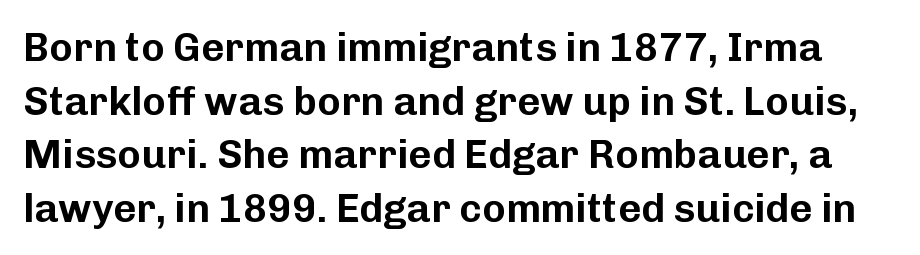
The image shows 40 px sans-serif type, upright; set normal line spacing (1.34x), normal letter spacing, not underlined; low stroke contrast and a medium x-height.
